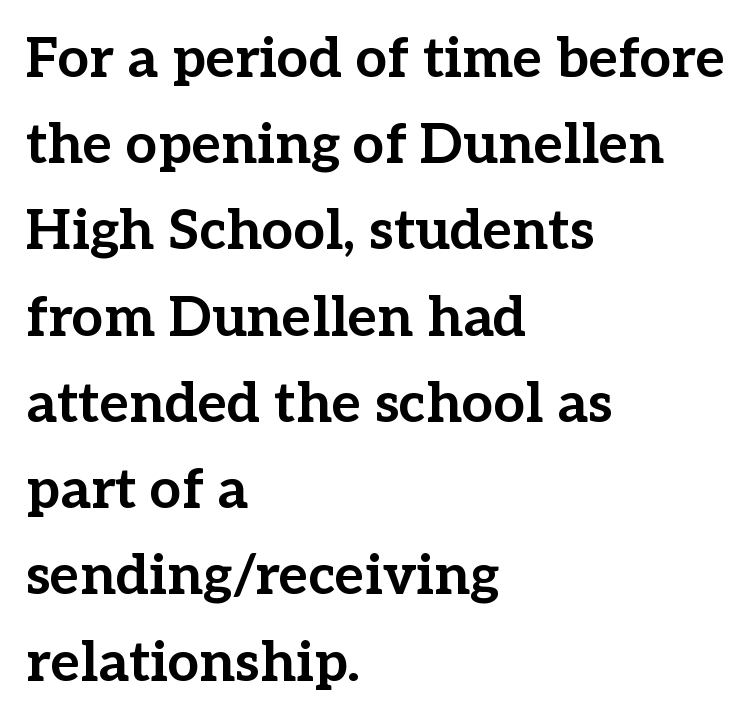
{"serif": "yes", "italic": "no", "bold": "yes", "weight": "bold", "width": "normal", "stroke_contrast": "low", "x_height": "medium", "monospaced": "no", "underline": "no", "align": "left", "line_spacing": "normal", "line_spacing_ratio": 1.54, "letter_spacing": "normal", "letter_spacing_em": 0.0, "glyph_px": 56}
